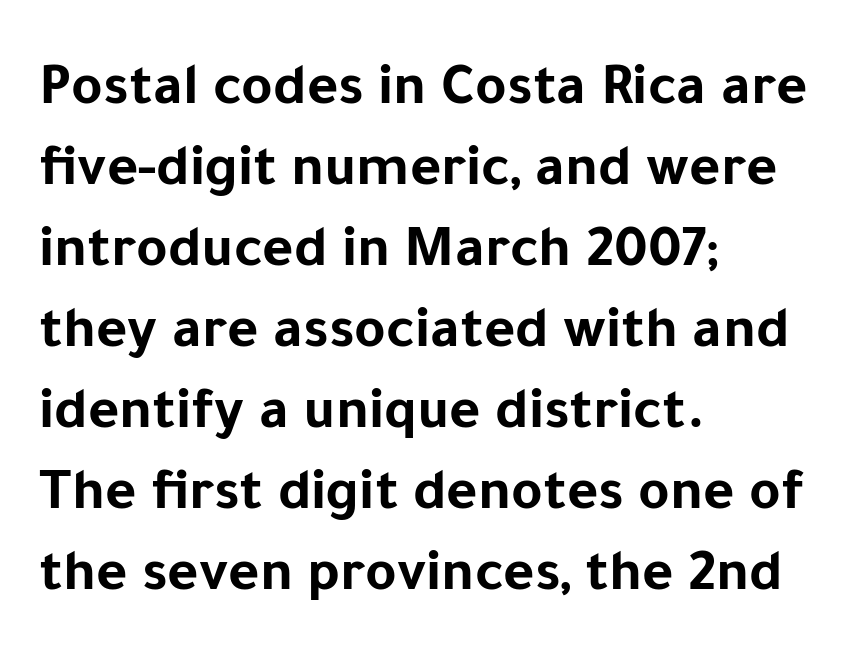
{"serif": "no", "italic": "no", "bold": "yes", "weight": "bold", "width": "normal", "stroke_contrast": "low", "x_height": "medium", "monospaced": "no", "underline": "no", "align": "left", "line_spacing": "normal", "line_spacing_ratio": 1.35, "letter_spacing": "normal", "letter_spacing_em": 0.0, "glyph_px": 60}
